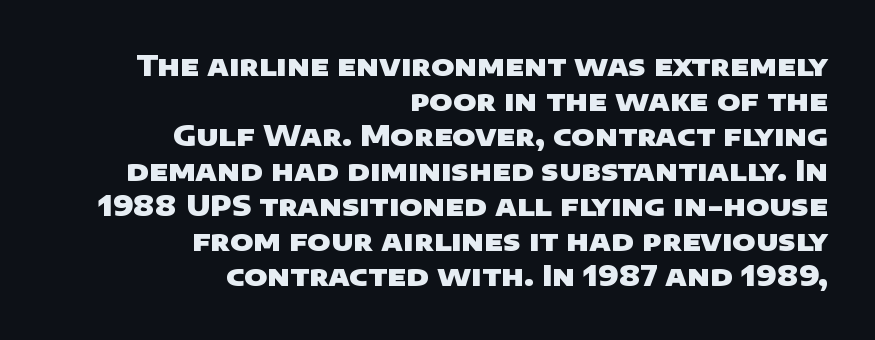
This sample uses plain, unmodified letter spacing. Nobody drew a line under any word here. Strong, thick strokes mark this as bold type. Spacing verdict: proportional, widths tailored to each character. I'd call this a sans setting — the letters go barefoot.
